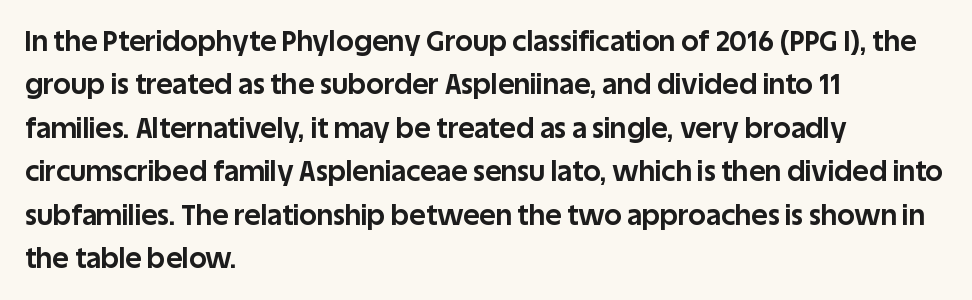
Spacing verdict: proportional, widths tailored to each character. In terms of leading, this rendering sits right in the middle. A typesetter would call this zero additional tracking. Examine the stroke ends and you'll find no serifs. The typography opts for an upright posture over an oblique one.
